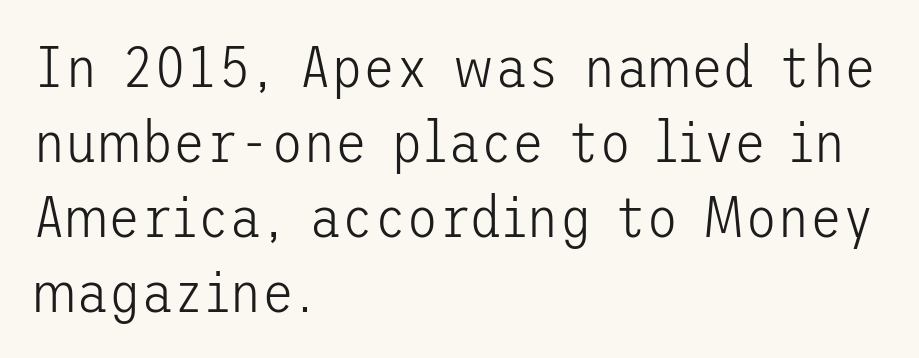
Q: Is the text bold? A: No.
Q: Is the text italic (slanted)? A: No, it is upright.
Q: Is the typeface a serif or a sans-serif typeface? A: Sans-serif.
Q: Is the text underlined? A: No.
Q: How is the paragraph aligned? A: Left-aligned.
Q: Is the spacing between letters normal or unusually wide? A: Normal.
Q: Is the spacing between lines tight, normal or loose? A: Normal.
Q: Width (condensed, normal, or wide)? A: Normal.
Q: Stroke contrast? A: Low.
Q: x-height? A: Medium.
